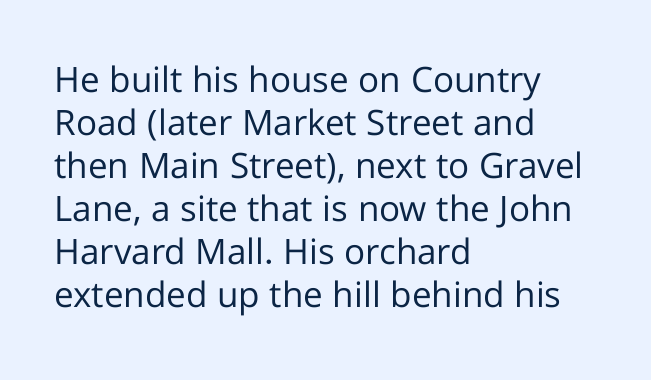
{"serif": "no", "italic": "no", "bold": "no", "weight": "regular", "width": "normal", "stroke_contrast": "low", "x_height": "medium", "monospaced": "no", "underline": "no", "align": "left", "line_spacing_ratio": 1.23, "letter_spacing": "normal", "letter_spacing_em": 0.0, "glyph_px": 35}
